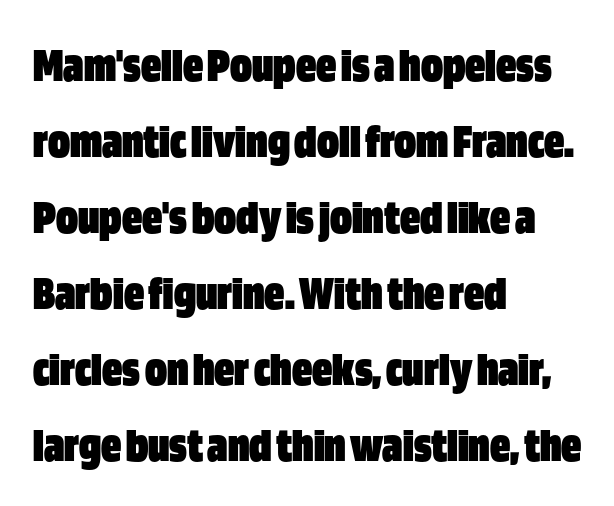
Descenders hang freely into open space. Think of a printed novel: that variable character pitch is what you see here. How heavy is the stroke? Heavy — this is a bold. The text was rendered using a sans face with plain stroke endings. Rendered with straight, roman letterforms. The vertical gap from one line to the next is medium.
